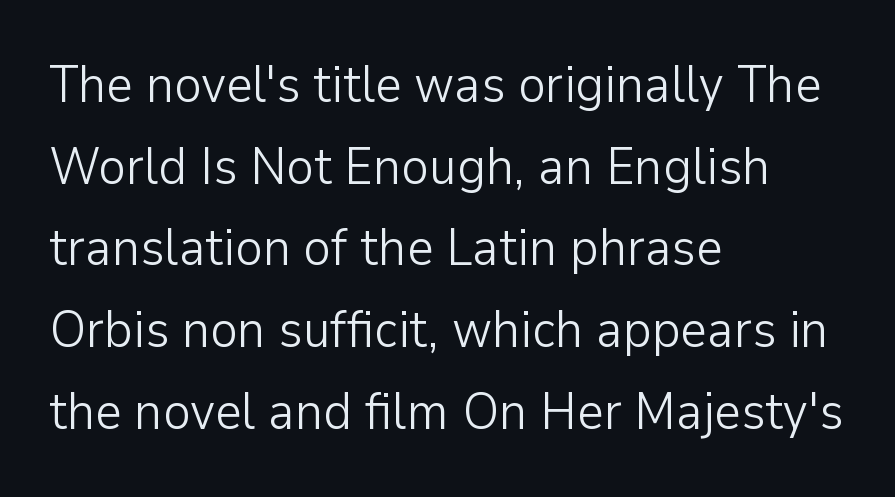
{"serif": "no", "italic": "no", "bold": "no", "weight": "light", "width": "normal", "stroke_contrast": "low", "x_height": "medium", "monospaced": "no", "underline": "no", "align": "left", "line_spacing": "normal", "line_spacing_ratio": 1.57, "letter_spacing": "normal", "letter_spacing_em": 0.0, "glyph_px": 52}
